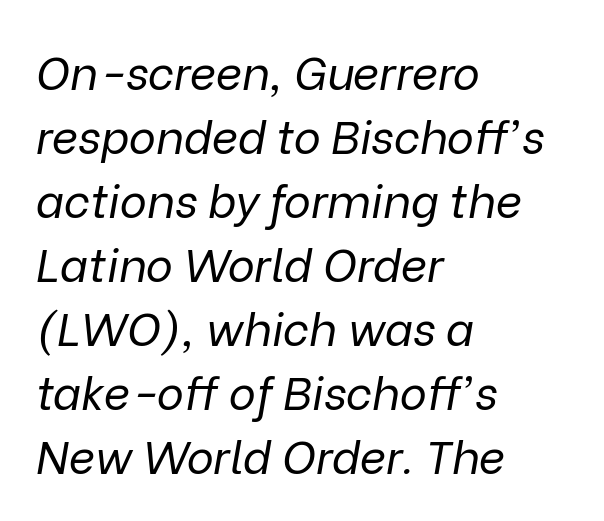
This sample is left-justified, so line endings fall wherever the words run out. The axis of the letterforms is tilted away from vertical. Think of a printed novel: that variable character pitch is what you see here. Letter spacing: default.
